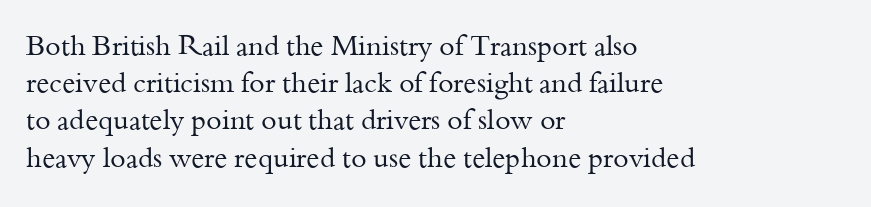
The setting favours the left margin, as ordinary paragraphs usually do. Stem width sits at or under what a default text font uses. The space beneath each line is pristine and unruled. It's the straight-up-and-down kind of type. Compared with typical paragraphs, the rows here are spaced about the same.
